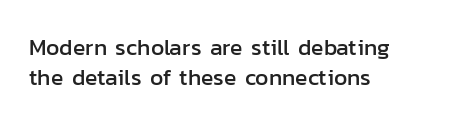
The face used here is rendered with its standard letterfit. These lines are set flush left with a ragged right edge. The glyphs are unaccompanied by any horizontal stroke below them. Normally led — the rows are evenly, conventionally spaced. Do the letters lean? They stand straight.
